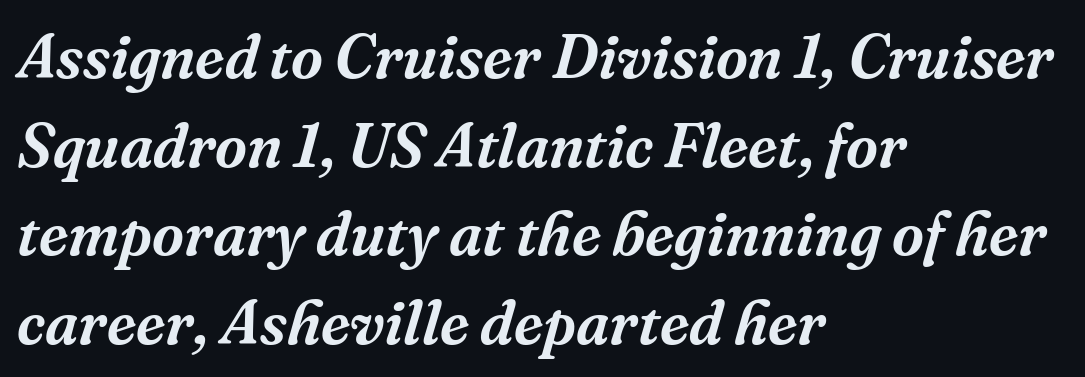
Q: Is the text italic (slanted)? A: Yes, it leans right by about 16 degrees.
Q: Is the typeface a serif or a sans-serif typeface? A: Serif.
Q: Is the text underlined? A: No.
Q: How is the paragraph aligned? A: Left-aligned.
Q: Is the spacing between letters normal or unusually wide? A: Normal.
Q: Is the spacing between lines tight, normal or loose? A: Normal.
Q: Width (condensed, normal, or wide)? A: Normal.
Q: Stroke contrast? A: Medium.
Q: x-height? A: Medium.
Q: Monospaced? A: No.
